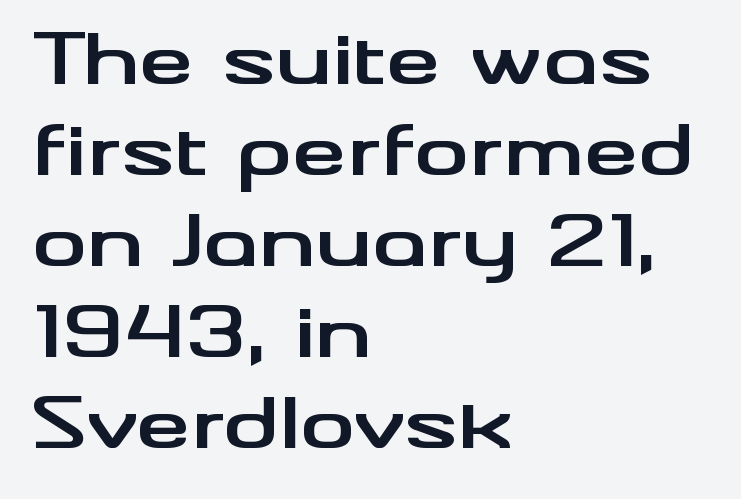
The image shows 69 px bold, wide sans-serif type, upright; set left-aligned, normal line spacing (1.32x), normal letter spacing, not underlined; medium stroke contrast and a small x-height.
